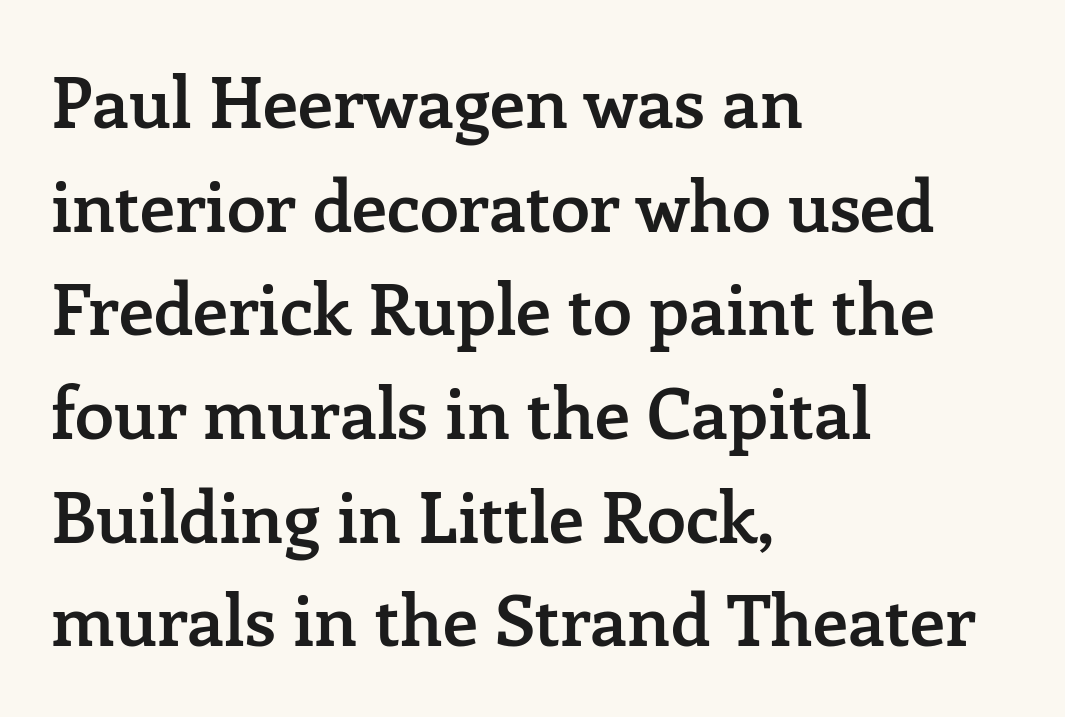
{"serif": "yes", "italic": "no", "bold": "semi", "weight": "semibold", "width": "normal", "stroke_contrast": "low", "x_height": "medium", "monospaced": "no", "underline": "no", "align": "left", "line_spacing": "normal", "line_spacing_ratio": 1.46, "letter_spacing": "normal", "letter_spacing_em": 0.0, "glyph_px": 71}
